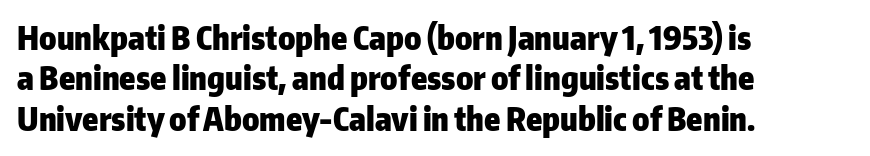
The image shows 32 px heavy sans-serif type, upright; set left-aligned, normal line spacing (1.26x), normal letter spacing, not underlined; low stroke contrast and a medium x-height.
